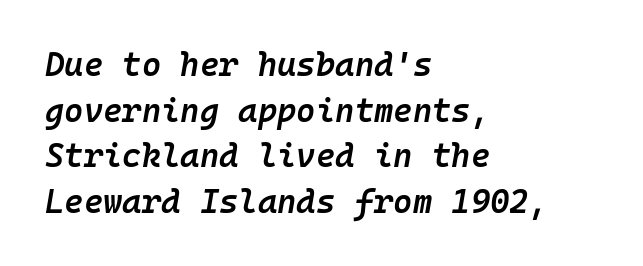
Q: Is the text bold? A: Semi-bold.
Q: Is the text italic (slanted)? A: Yes, it leans right by about 10 degrees.
Q: Is the text underlined? A: No.
Q: How is the paragraph aligned? A: Left-aligned.
Q: Is the spacing between letters normal or unusually wide? A: Normal.
Q: Is the spacing between lines tight, normal or loose? A: Normal.
Q: Width (condensed, normal, or wide)? A: Normal.
Q: Stroke contrast? A: Low.
Q: x-height? A: Medium.
Q: Monospaced? A: Yes.
